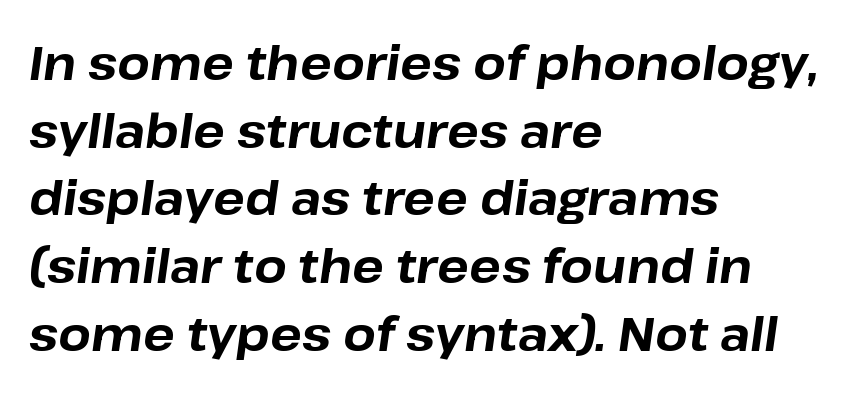
Q: Is the text bold? A: Yes.
Q: Is the text italic (slanted)? A: Yes, it leans right by about 8 degrees.
Q: Is the text underlined? A: No.
Q: How is the paragraph aligned? A: Left-aligned.
Q: Is the spacing between letters normal or unusually wide? A: Normal.
Q: Is the spacing between lines tight, normal or loose? A: Normal.
Q: Width (condensed, normal, or wide)? A: Normal.
Q: Stroke contrast? A: Low.
Q: x-height? A: Medium.
Q: Monospaced? A: No.
